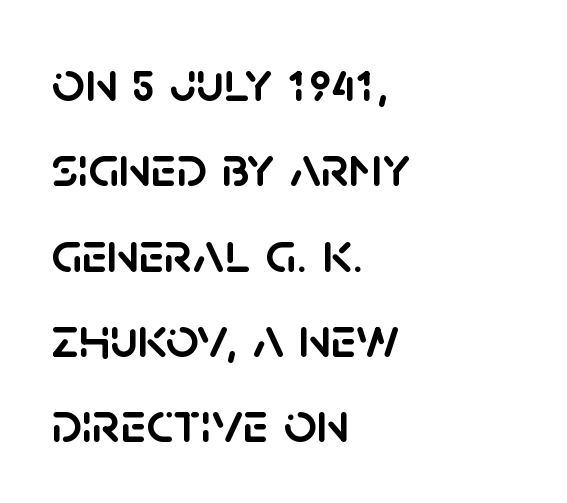
{"serif": "no", "italic": "no", "width": "normal", "stroke_contrast": "low", "x_height": "large", "monospaced": "no", "underline": "no", "align": "left", "line_spacing": "normal", "line_spacing_ratio": 1.47, "letter_spacing": "normal", "letter_spacing_em": 0.0, "glyph_px": 58}
